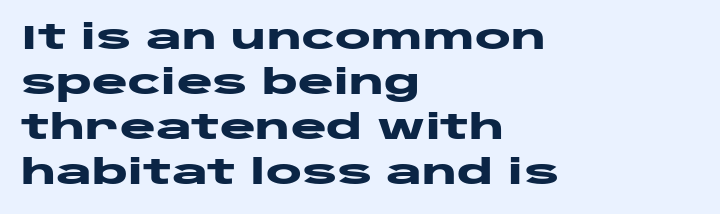
The image shows 34 px heavy, wide sans-serif type, upright; set left-aligned, normal line spacing (1.32x), normal letter spacing, not underlined; low stroke contrast and a large x-height.
